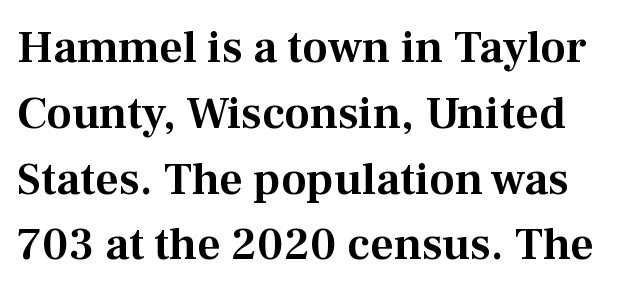
The image shows 46 px serif type, upright; set normal line spacing (1.43x), normal letter spacing, not underlined; medium stroke contrast and a medium x-height.
